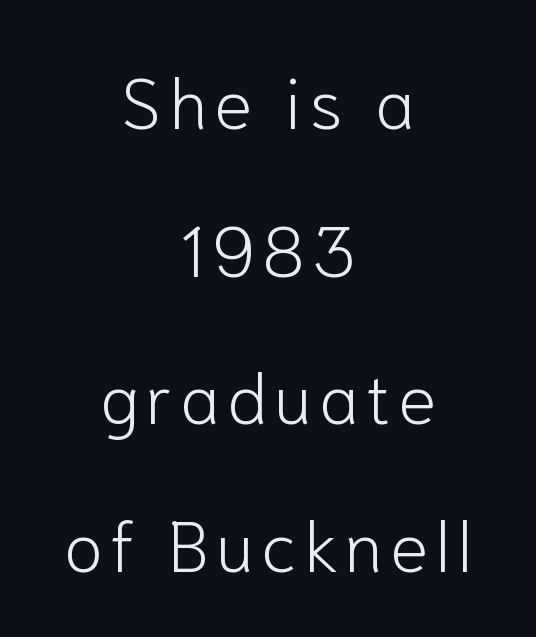
Q: Is the text bold? A: No.
Q: Is the text italic (slanted)? A: No, it is upright.
Q: Is the typeface a serif or a sans-serif typeface? A: Sans-serif.
Q: Is the text underlined? A: No.
Q: How is the paragraph aligned? A: Centered.
Q: Is the spacing between lines tight, normal or loose? A: Loose.
Q: Width (condensed, normal, or wide)? A: Normal.
Q: Stroke contrast? A: Low.
Q: x-height? A: Medium.
Q: Monospaced? A: No.
